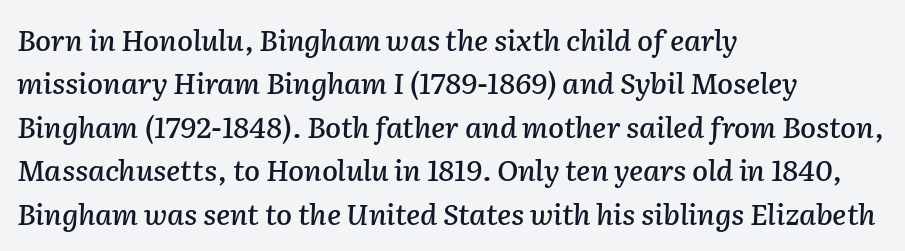
{"italic": "yes", "lean": "right", "slant_degrees": 2, "width": "normal", "stroke_contrast": "low", "x_height": "medium", "monospaced": "no", "underline": "no", "align": "left", "line_spacing": "normal", "line_spacing_ratio": 1.5, "letter_spacing": "normal", "letter_spacing_em": 0.0, "glyph_px": 29}
